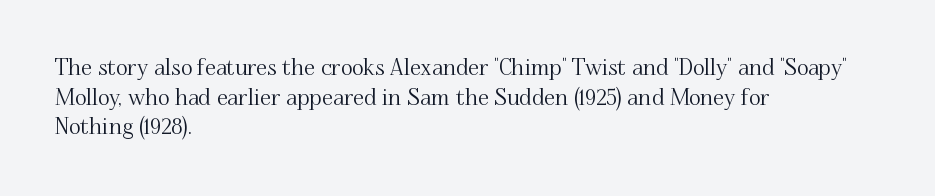
{"italic": "no", "underline": "no", "align": "left", "line_spacing": "normal", "line_spacing_ratio": 1.35, "letter_spacing": "normal", "letter_spacing_em": 0.0, "glyph_px": 22}
